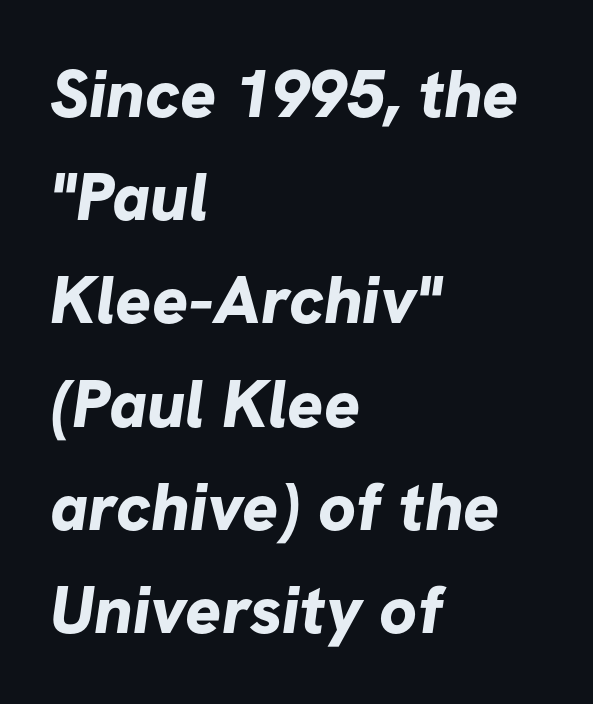
I'd describe the lettering as bold — thick and assertive. Each line starts at the same left margin while the right side varies. The rendering uses natural spacing where letterforms have individual widths. Horizontal bands of white between lines are of average thickness.
